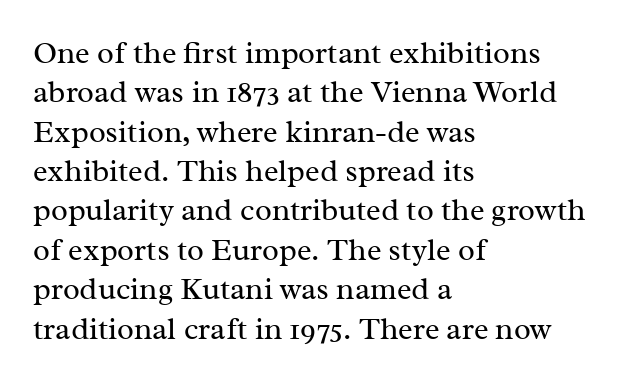
Q: Is the text bold? A: No.
Q: Is the text italic (slanted)? A: No, it is upright.
Q: Is the typeface a serif or a sans-serif typeface? A: Serif.
Q: Is the text underlined? A: No.
Q: How is the paragraph aligned? A: Left-aligned.
Q: Is the spacing between letters normal or unusually wide? A: Normal.
Q: Is the spacing between lines tight, normal or loose? A: Normal.
Q: Width (condensed, normal, or wide)? A: Normal.
Q: Stroke contrast? A: Medium.
Q: x-height? A: Medium.
Q: Monospaced? A: No.
